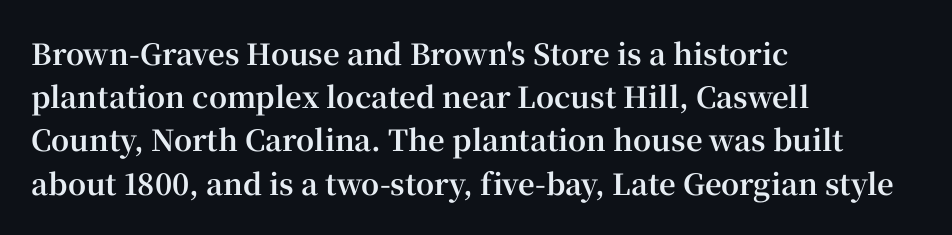
{"serif": "yes", "italic": "no", "bold": "yes", "weight": "bold", "width": "normal", "stroke_contrast": "high", "x_height": "medium", "monospaced": "no", "underline": "no", "align": "left", "line_spacing": "normal", "line_spacing_ratio": 1.49, "letter_spacing": "normal", "letter_spacing_em": 0.0, "glyph_px": 29}
